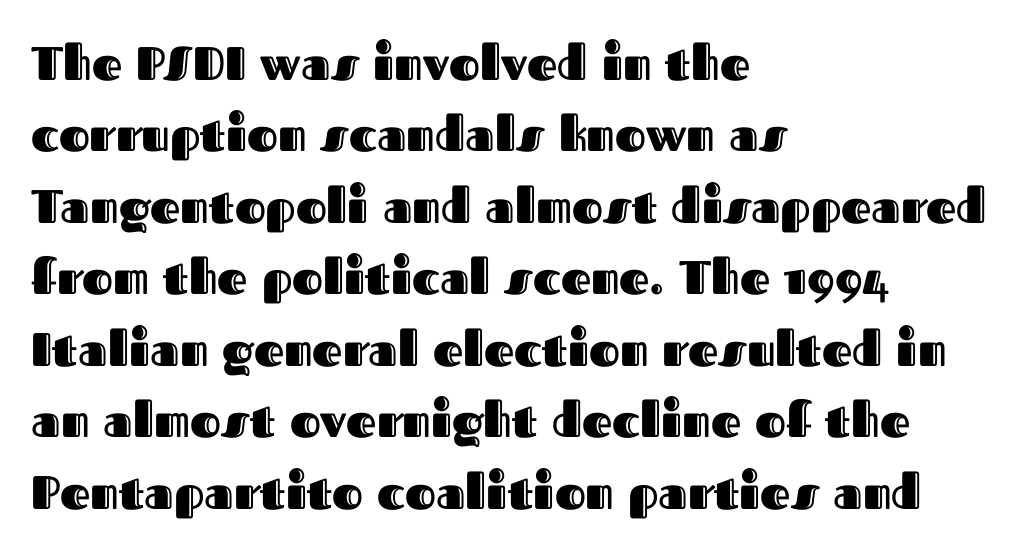
Q: Is the text italic (slanted)? A: No, it is upright.
Q: Is the text underlined? A: No.
Q: How is the paragraph aligned? A: Left-aligned.
Q: Is the spacing between letters normal or unusually wide? A: Normal.
Q: Is the spacing between lines tight, normal or loose? A: Normal.
Q: Width (condensed, normal, or wide)? A: Normal.
Q: x-height? A: Medium.
Q: Monospaced? A: No.
